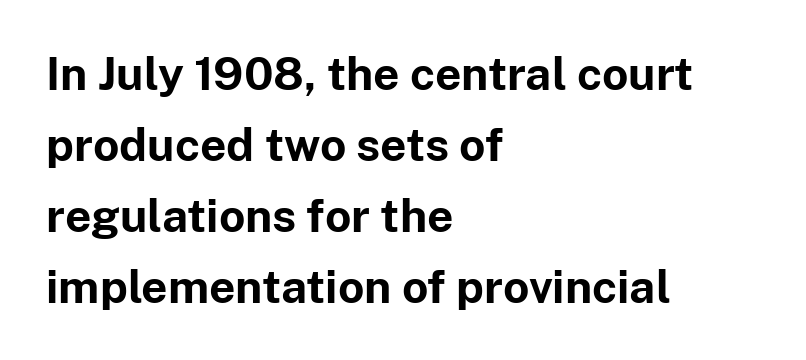
Q: Is the text bold? A: Yes.
Q: Is the text italic (slanted)? A: No, it is upright.
Q: Is the typeface a serif or a sans-serif typeface? A: Sans-serif.
Q: Is the text underlined? A: No.
Q: How is the paragraph aligned? A: Left-aligned.
Q: Is the spacing between letters normal or unusually wide? A: Normal.
Q: Is the spacing between lines tight, normal or loose? A: Normal.
Q: Width (condensed, normal, or wide)? A: Normal.
Q: Stroke contrast? A: Low.
Q: x-height? A: Medium.
Q: Monospaced? A: No.
